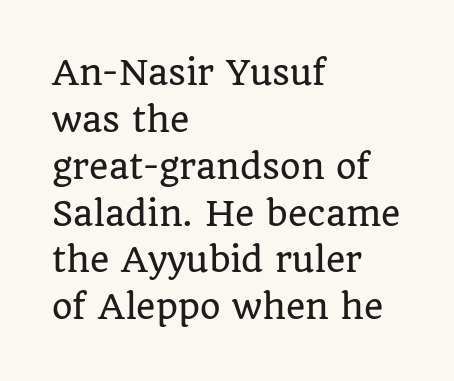
The image shows 33 px serif type, upright; set left-aligned, normal line spacing (1.42x), normal letter spacing, not underlined; low stroke contrast and a large x-height.
